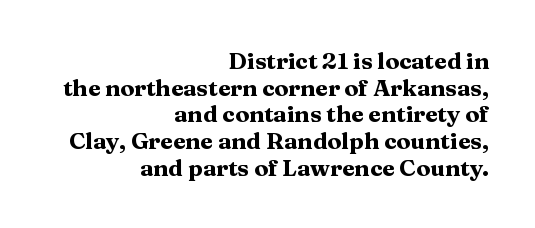
{"italic": "no", "bold": "yes", "underline": "no", "align": "right", "line_spacing_ratio": 1.16, "letter_spacing": "normal", "letter_spacing_em": 0.0, "glyph_px": 23}
